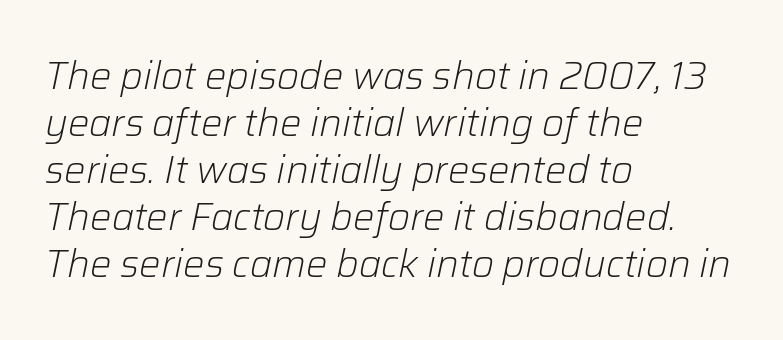
Q: Is the text bold? A: No.
Q: Is the text italic (slanted)? A: Yes, it leans right by about 12 degrees.
Q: Is the text underlined? A: No.
Q: How is the paragraph aligned? A: Left-aligned.
Q: Is the spacing between letters normal or unusually wide? A: Normal.
Q: Width (condensed, normal, or wide)? A: Normal.
Q: Stroke contrast? A: Low.
Q: x-height? A: Medium.
Q: Monospaced? A: No.
